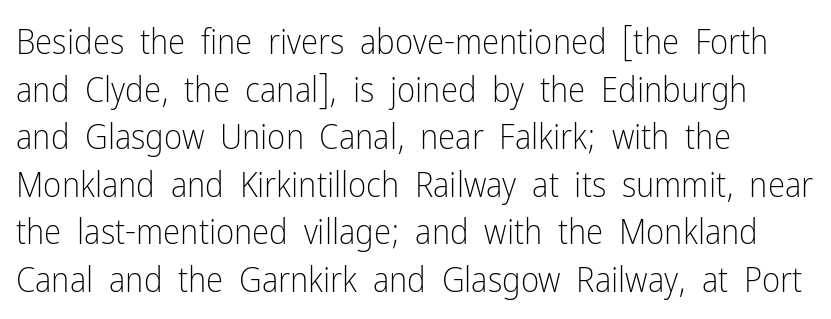
The image shows 35 px light, condensed sans-serif type, upright; set left-aligned, normal line spacing (1.36x), normal letter spacing, not underlined; low stroke contrast and a medium x-height.
